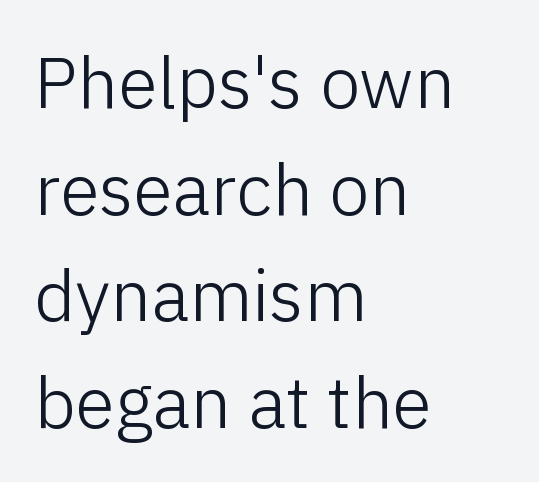
The image shows 72 px light sans-serif type, upright; set left-aligned, normal line spacing (1.48x), normal letter spacing, not underlined; low stroke contrast and a medium x-height.
